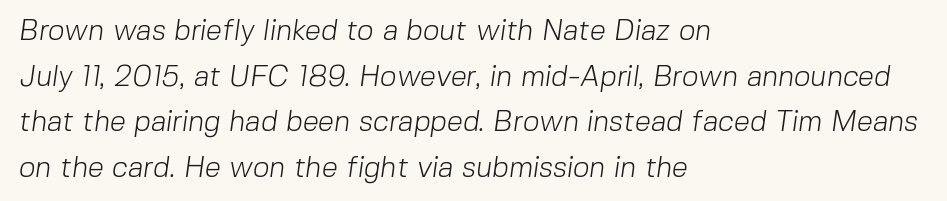
Q: Is the text bold? A: No.
Q: Is the typeface a serif or a sans-serif typeface? A: Sans-serif.
Q: Is the text underlined? A: No.
Q: How is the paragraph aligned? A: Left-aligned.
Q: Is the spacing between letters normal or unusually wide? A: Normal.
Q: Is the spacing between lines tight, normal or loose? A: Normal.
Q: Width (condensed, normal, or wide)? A: Normal.
Q: Stroke contrast? A: Low.
Q: x-height? A: Medium.
Q: Monospaced? A: No.
